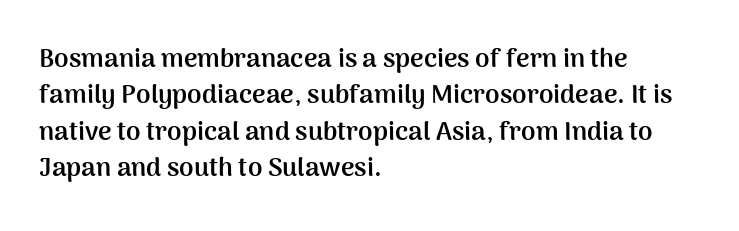
{"italic": "no", "bold": "yes", "underline": "no", "align": "left", "line_spacing": "normal", "line_spacing_ratio": 1.4, "letter_spacing": "normal", "letter_spacing_em": 0.0, "glyph_px": 26}
